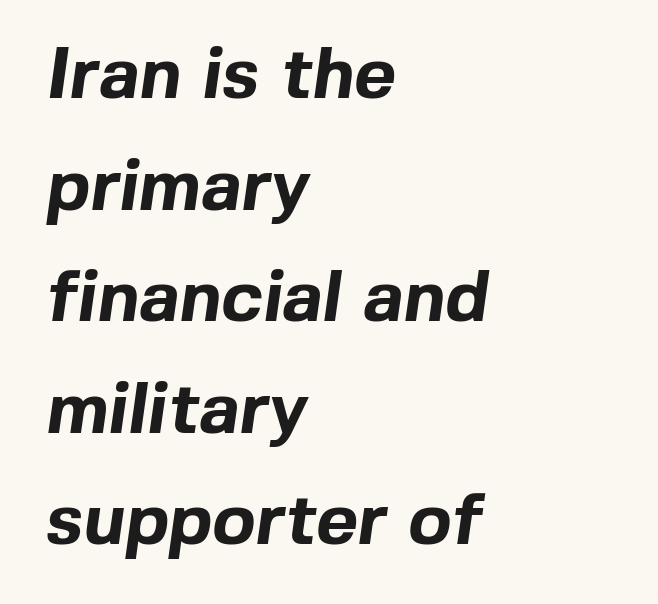
Q: Is the text bold? A: Yes.
Q: Is the typeface a serif or a sans-serif typeface? A: Sans-serif.
Q: Is the text underlined? A: No.
Q: How is the paragraph aligned? A: Left-aligned.
Q: Is the spacing between letters normal or unusually wide? A: Normal.
Q: Is the spacing between lines tight, normal or loose? A: Normal.
Q: Width (condensed, normal, or wide)? A: Normal.
Q: x-height? A: Medium.
Q: Monospaced? A: No.
